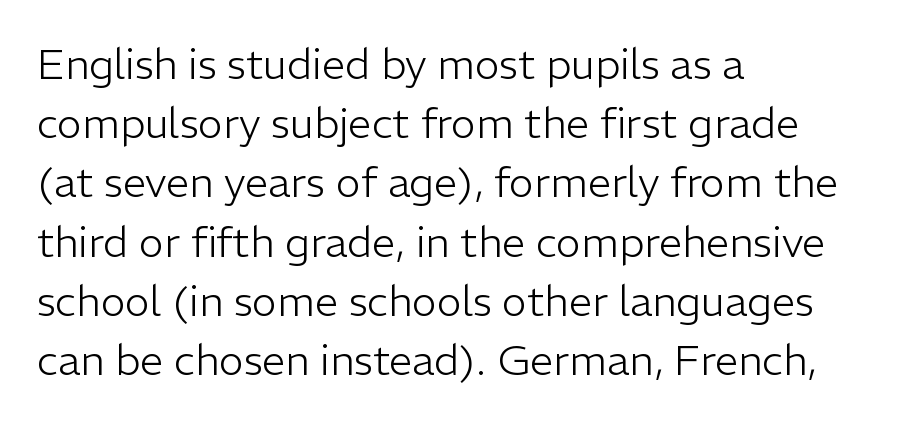
Q: Is the text bold? A: No.
Q: Is the text italic (slanted)? A: No, it is upright.
Q: Is the typeface a serif or a sans-serif typeface? A: Sans-serif.
Q: Is the text underlined? A: No.
Q: How is the paragraph aligned? A: Left-aligned.
Q: Is the spacing between letters normal or unusually wide? A: Normal.
Q: Is the spacing between lines tight, normal or loose? A: Normal.
Q: Width (condensed, normal, or wide)? A: Normal.
Q: Stroke contrast? A: Low.
Q: x-height? A: Medium.
Q: Monospaced? A: No.
